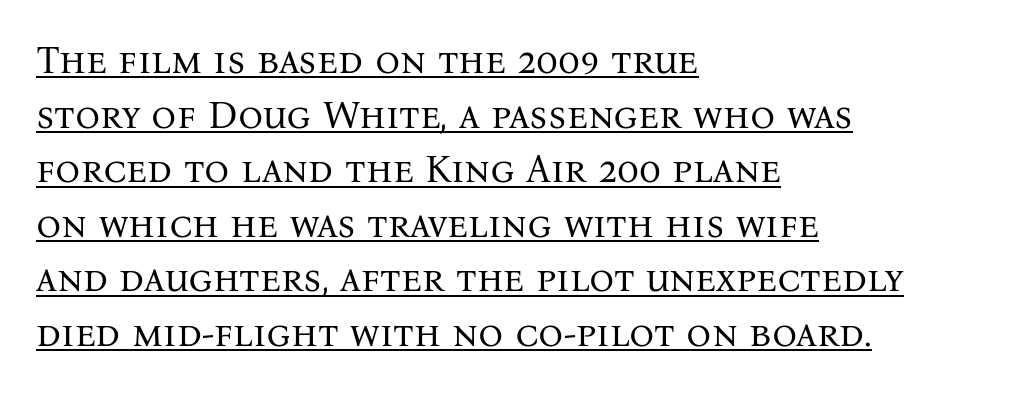
The image shows 39 px regular-weight serif type, upright; set left-aligned, normal line spacing (1.4x), normal letter spacing, underlined; medium stroke contrast and a medium x-height.
